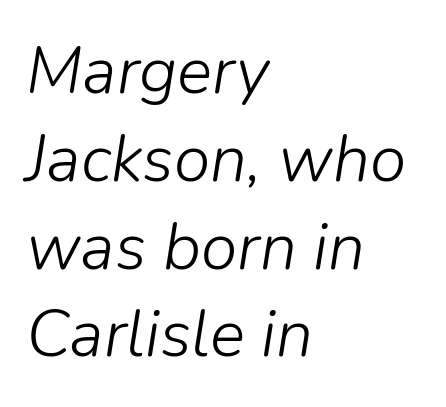
Nobody drew a line under any word here. Each stroke keeps to a modest, everyday thickness or less. Looks like regular typesetting: each glyph gets only the width it needs. Honestly, the row spacing looks completely unremarkable. The font's italic variant was chosen for this text. Line starts are locked; line ends wander.
